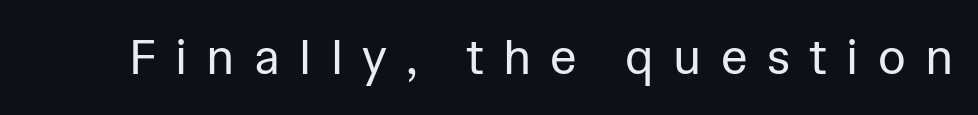
The image shows 48 px regular-weight sans-serif type, upright; set unusually wide letter spacing (+0.4 em), not underlined; low stroke contrast and a medium x-height.
